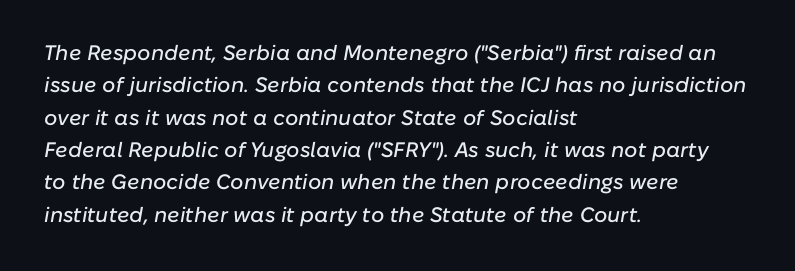
The image shows 21 px text type, italic (leaning right); set left-aligned, normal line spacing (1.54x), normal letter spacing, not underlined.
